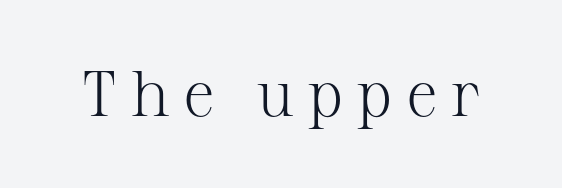
The image shows 64 px light serif type, upright; set unusually wide letter spacing (+0.21 em), not underlined; medium stroke contrast and a medium x-height.
